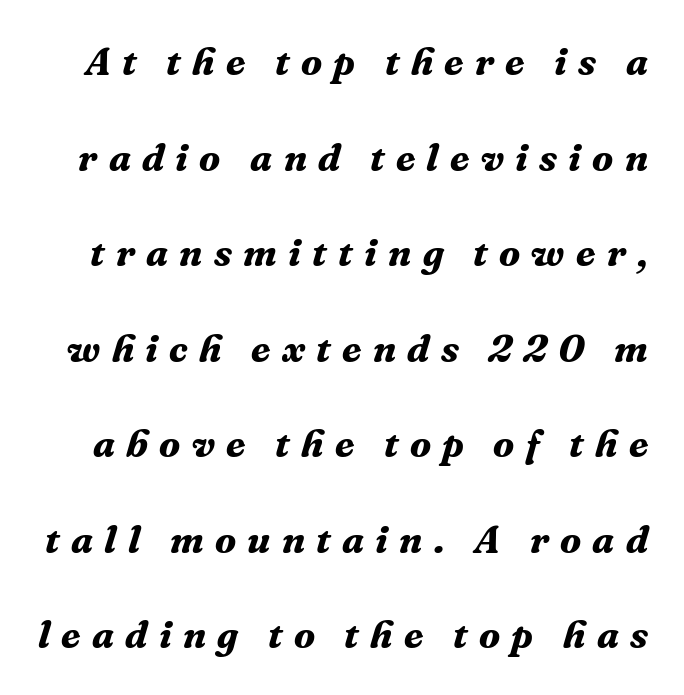
Q: Is the text bold? A: Yes.
Q: Is the text italic (slanted)? A: Yes, it leans right by about 16 degrees.
Q: Is the typeface a serif or a sans-serif typeface? A: Serif.
Q: Is the text underlined? A: No.
Q: Is the spacing between letters normal or unusually wide? A: Unusually wide.
Q: Is the spacing between lines tight, normal or loose? A: Loose.
Q: Width (condensed, normal, or wide)? A: Normal.
Q: Stroke contrast? A: Medium.
Q: x-height? A: Medium.
Q: Monospaced? A: No.
